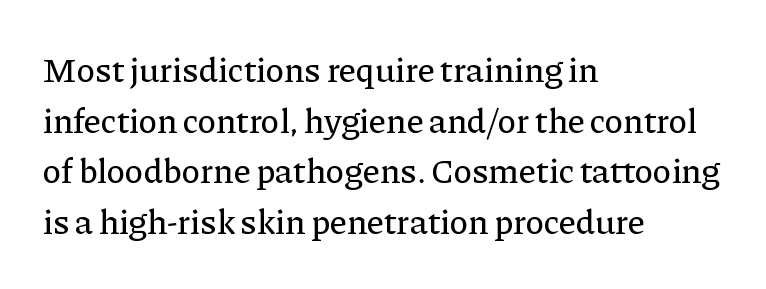
Q: Is the text italic (slanted)? A: No, it is upright.
Q: Is the typeface a serif or a sans-serif typeface? A: Serif.
Q: Is the text underlined? A: No.
Q: How is the paragraph aligned? A: Left-aligned.
Q: Is the spacing between letters normal or unusually wide? A: Normal.
Q: Is the spacing between lines tight, normal or loose? A: Normal.
Q: Width (condensed, normal, or wide)? A: Normal.
Q: Stroke contrast? A: Low.
Q: x-height? A: Medium.
Q: Monospaced? A: No.
